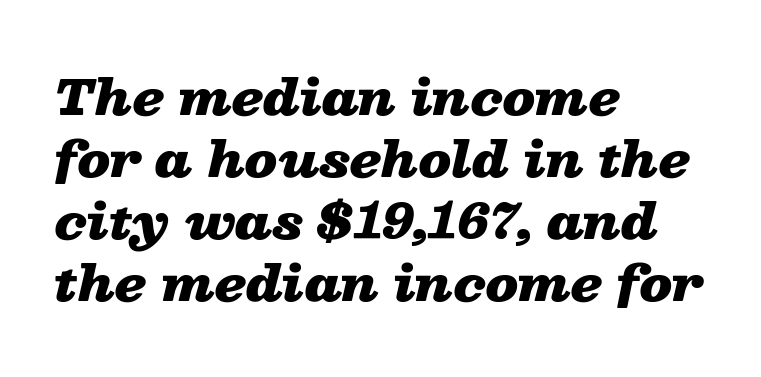
{"italic": "yes", "lean": "right", "slant_degrees": 13, "bold": "yes", "weight": "heavy", "width": "wide", "stroke_contrast": "low", "x_height": "medium", "monospaced": "no", "underline": "no", "align": "left", "line_spacing": "normal", "line_spacing_ratio": 1.29, "letter_spacing": "normal", "letter_spacing_em": 0.0, "glyph_px": 48}
